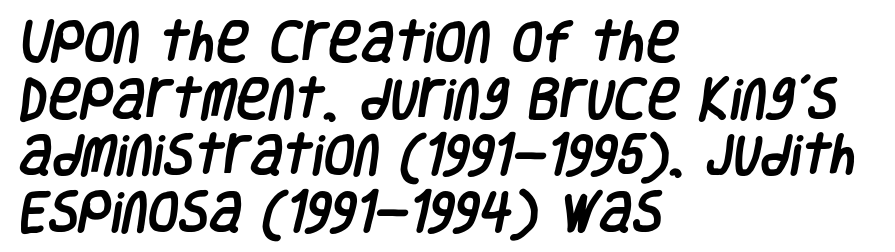
The image shows 45 px condensed sans-serif type; set left-aligned, normal line spacing (1.26x), normal letter spacing, not underlined; low stroke contrast and a large x-height.
